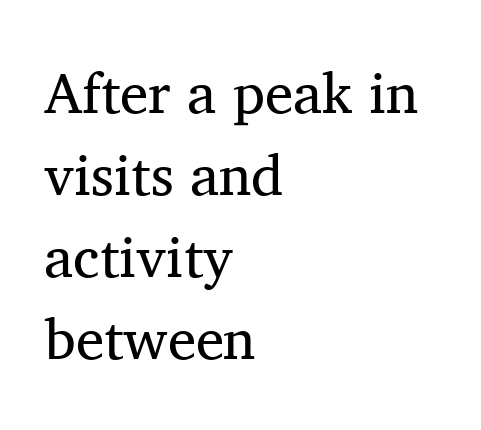
{"serif": "yes", "italic": "no", "bold": "no", "weight": "regular", "width": "normal", "stroke_contrast": "medium", "x_height": "medium", "monospaced": "no", "underline": "no", "align": "left", "line_spacing": "normal", "line_spacing_ratio": 1.44, "letter_spacing": "normal", "letter_spacing_em": 0.0, "glyph_px": 57}
